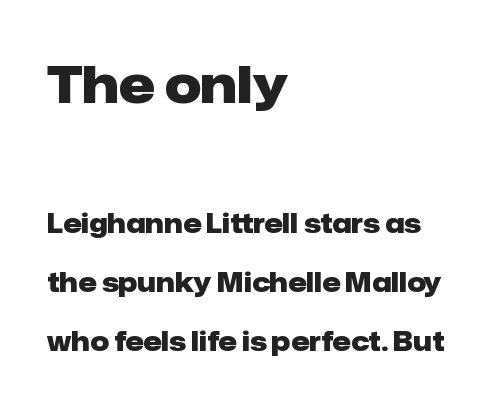
Q: Is the text bold? A: Yes.
Q: Is the text italic (slanted)? A: No, it is upright.
Q: Is the typeface a serif or a sans-serif typeface? A: Sans-serif.
Q: Is the text underlined? A: No.
Q: How is the paragraph aligned? A: Left-aligned.
Q: Is the spacing between letters normal or unusually wide? A: Normal.
Q: Is the spacing between lines tight, normal or loose? A: Loose.
Q: Which block of text is set in a larger size, the first (top) or the second (bottom)? A: The first (top) one.
Q: Width (condensed, normal, or wide)? A: Normal.
Q: Stroke contrast? A: Low.
Q: x-height? A: Medium.
Q: Monospaced? A: No.
